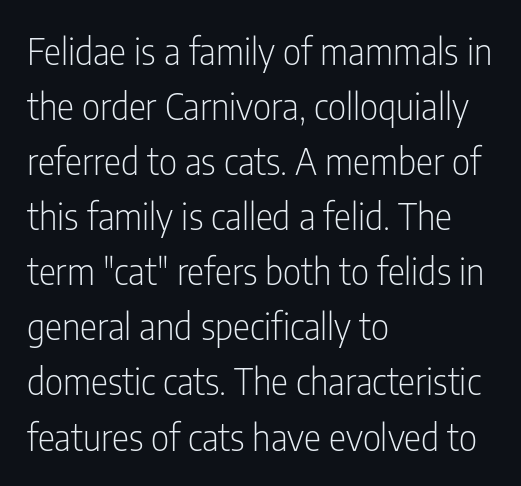
The image shows 36 px light, condensed sans-serif type, upright; set left-aligned, normal line spacing (1.53x), normal letter spacing, not underlined; low stroke contrast and a medium x-height.
